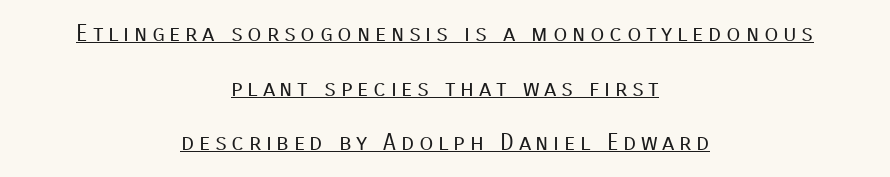
A typographer would call this underscored text. Summary of weight: not heavy and not bold. Quick note: interline space is abundant. These lines stack symmetrically, like a column narrowing and widening about its center. The horizontal fit of the characters is loose and conspicuously gappy. This is the regular roman posture of the typeface.
